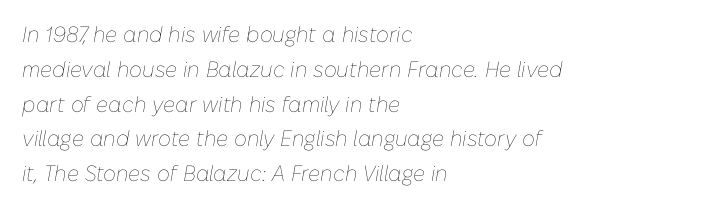
{"italic": "yes", "lean": "right", "slant_degrees": 10, "bold": "no", "underline": "no", "align": "left", "line_spacing": "normal", "line_spacing_ratio": 1.58, "letter_spacing": "normal", "letter_spacing_em": 0.0, "glyph_px": 22}
